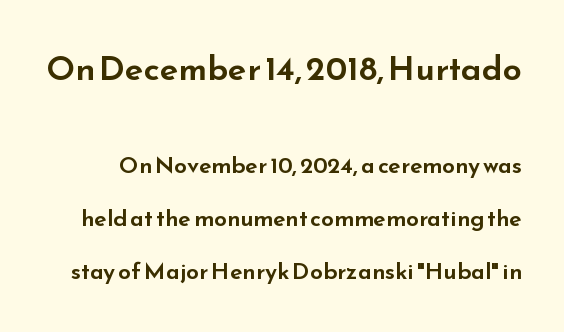
{"serif": "no", "italic": "no", "width": "wide", "stroke_contrast": "low", "x_height": "small", "monospaced": "no", "underline": "no", "line_spacing": "loose", "line_spacing_ratio": 2.3, "letter_spacing": "normal", "letter_spacing_em": 0.0, "larger_block": "first", "size_ratio": 1.48, "glyph_px": 34}
